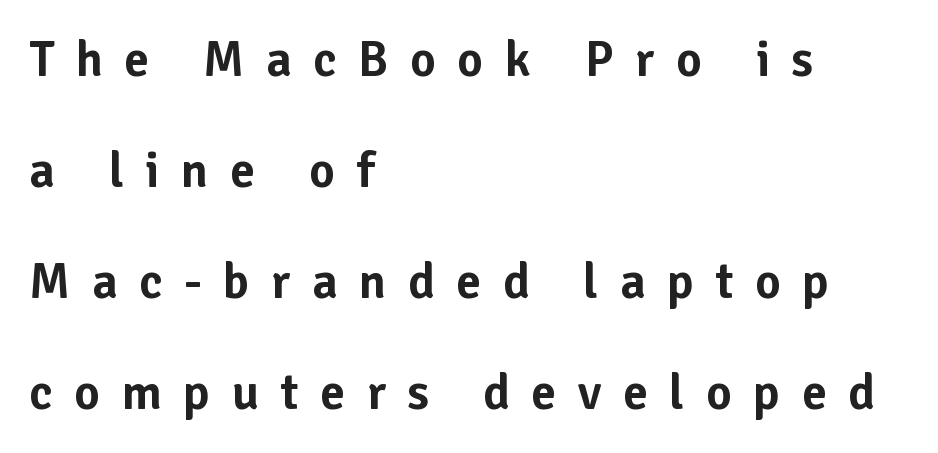
{"serif": "no", "italic": "no", "width": "normal", "stroke_contrast": "low", "x_height": "medium", "monospaced": "no", "underline": "no", "align": "left", "line_spacing": "loose", "line_spacing_ratio": 2.22, "letter_spacing": "wide", "letter_spacing_em": 0.43, "glyph_px": 50}
